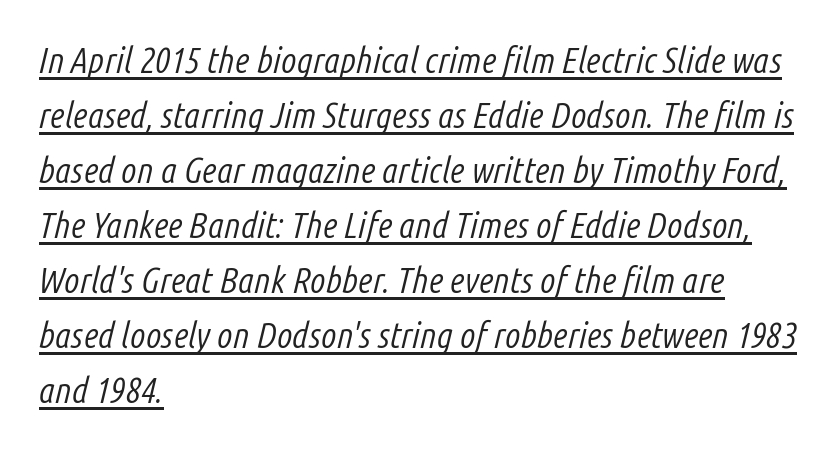
{"italic": "yes", "lean": "right", "slant_degrees": 14, "bold": "no", "weight": "light", "width": "condensed", "stroke_contrast": "low", "x_height": "medium", "monospaced": "no", "underline": "yes", "align": "left", "line_spacing": "normal", "line_spacing_ratio": 1.53, "letter_spacing": "normal", "letter_spacing_em": 0.0, "glyph_px": 36}
